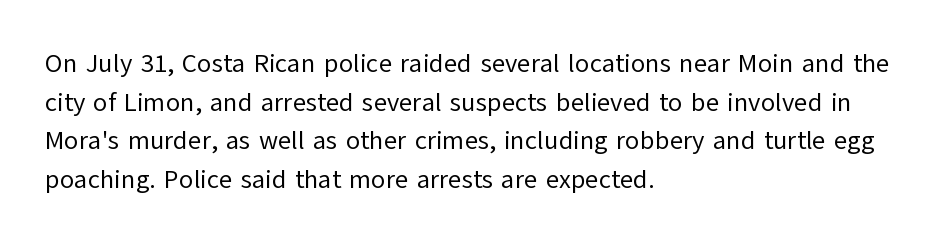
Posture: vertical. The weight tops out at a normal text grade. Words appear dense and cohesive because spacing is normal. If you drew a ruler down the left edge, every line would touch it. Line spacing here is normal. Underline: absent.
